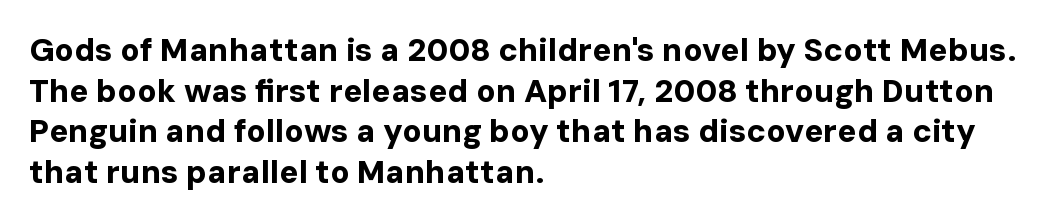
{"serif": "no", "italic": "no", "bold": "yes", "weight": "bold", "width": "normal", "stroke_contrast": "low", "x_height": "medium", "monospaced": "no", "underline": "no", "align": "left", "line_spacing": "normal", "line_spacing_ratio": 1.27, "letter_spacing": "normal", "letter_spacing_em": 0.0, "glyph_px": 32}
